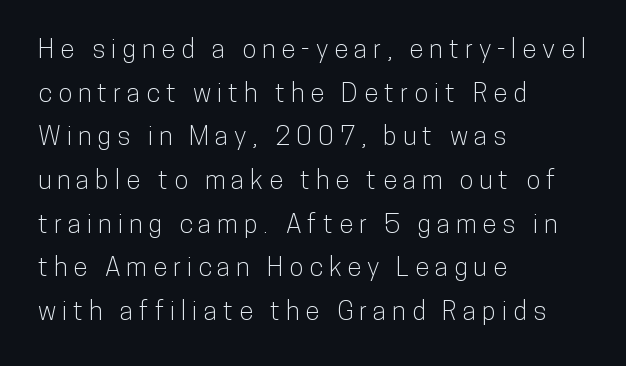
{"italic": "no", "underline": "no", "align": "left", "line_spacing": "normal", "line_spacing_ratio": 1.68, "letter_spacing": "wide", "letter_spacing_em": 0.23, "glyph_px": 26}
